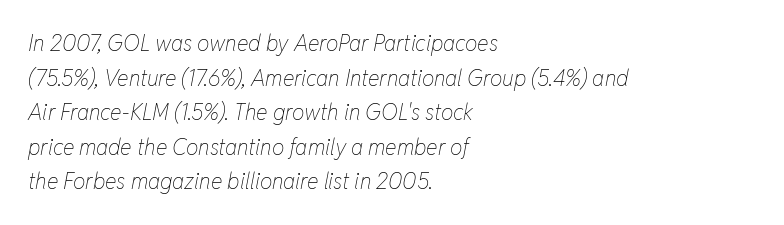
Q: Is the text bold? A: No.
Q: Is the text italic (slanted)? A: Yes, it leans right by about 11 degrees.
Q: Is the text underlined? A: No.
Q: How is the paragraph aligned? A: Left-aligned.
Q: Is the spacing between letters normal or unusually wide? A: Normal.
Q: Is the spacing between lines tight, normal or loose? A: Normal.
